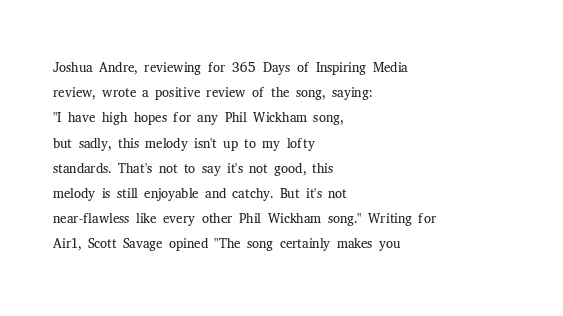
How would I describe the line gaps? Plain and ordinary. Stem width sits at or under what a default text font uses. Posture: straight, roman, zero tilt. Underlining? Definitely not there. How are the letters spaced? Ordinarily, with no added tracking. Alignment: flush left.
